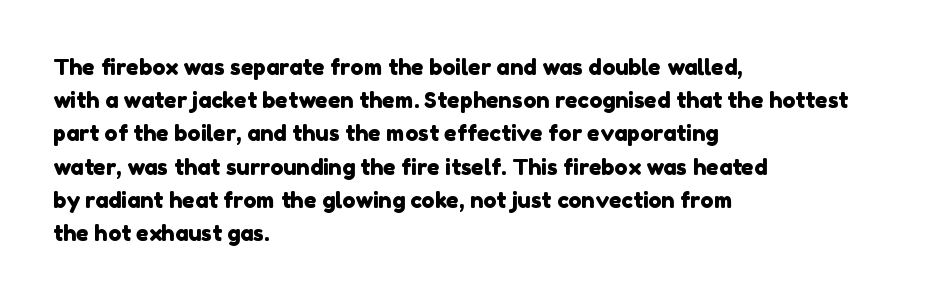
The image shows 22 px text type; set left-aligned, normal line spacing (1.51x), normal letter spacing, not underlined.
